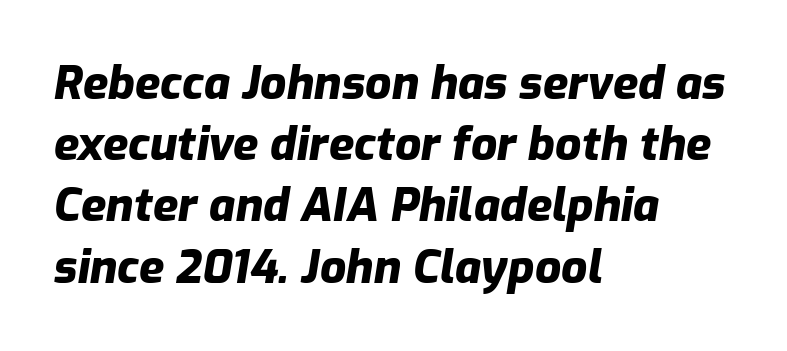
Q: Is the text bold? A: Yes.
Q: Is the text italic (slanted)? A: Yes, it leans right by about 9 degrees.
Q: Is the text underlined? A: No.
Q: How is the paragraph aligned? A: Left-aligned.
Q: Is the spacing between letters normal or unusually wide? A: Normal.
Q: Is the spacing between lines tight, normal or loose? A: Normal.
Q: Width (condensed, normal, or wide)? A: Normal.
Q: Stroke contrast? A: Low.
Q: x-height? A: Medium.
Q: Monospaced? A: No.
